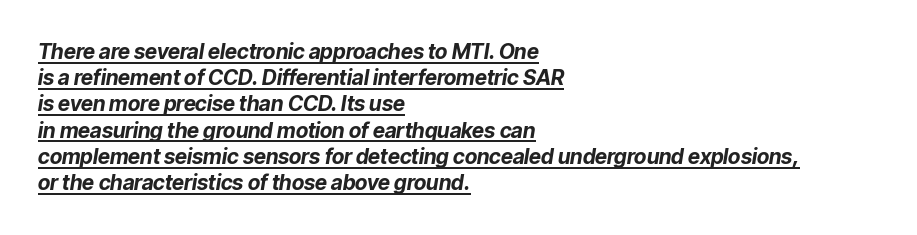
{"italic": "yes", "lean": "right", "slant_degrees": 9, "bold": "yes", "underline": "yes", "align": "left", "line_spacing": "normal", "line_spacing_ratio": 1.25, "letter_spacing": "normal", "letter_spacing_em": 0.0, "glyph_px": 21}
